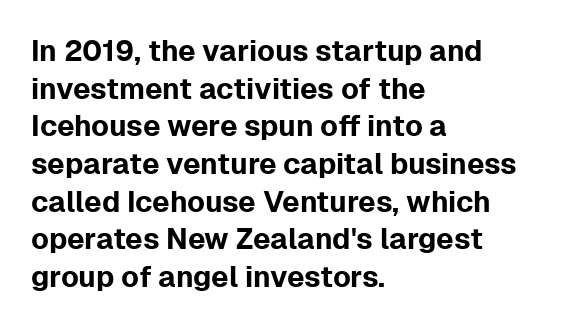
You could not count columns in this text — the font is proportionally spaced. The ragged edge is on the right, which tells us the setting is flush left. The typeface chosen for these lines omits serifs. Lines of text with bare space underneath.
